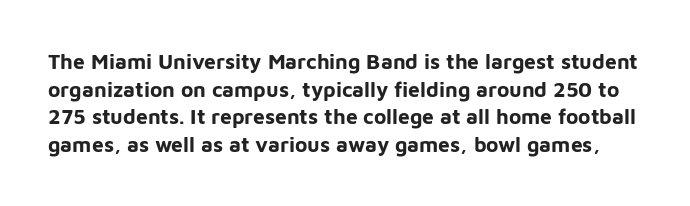
The image shows 21 px bold type, upright; set normal line spacing (1.32x), normal letter spacing, not underlined.
